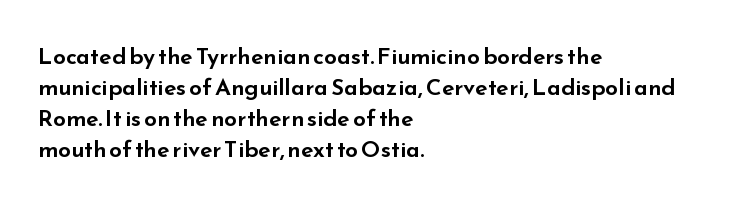
The designer left line spacing at the default. Glance below the letters and you will spot only blank space. The letters sit at their default tracking, neither squeezed nor spread. If you drew a line through each stem, it would be perfectly vertical. The compositor pushed each line to the left boundary.
